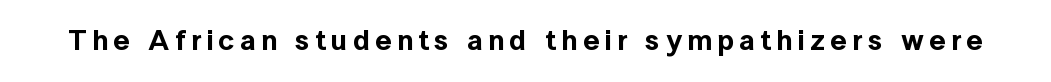
{"serif": "no", "italic": "no", "width": "normal", "x_height": "medium", "monospaced": "no", "underline": "no", "glyph_px": 29}
